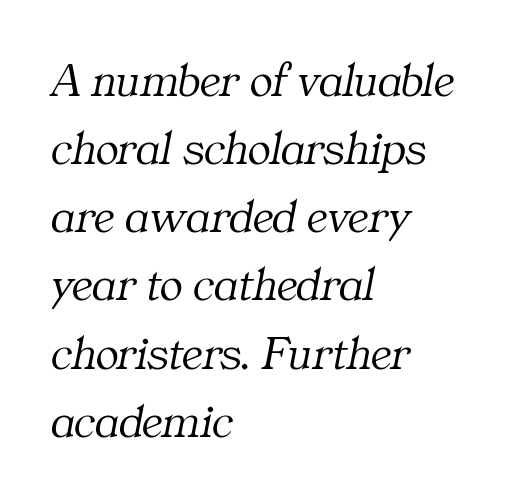
Q: Is the text bold? A: No.
Q: Is the text italic (slanted)? A: Yes, it leans right by about 11 degrees.
Q: Is the typeface a serif or a sans-serif typeface? A: Serif.
Q: Is the text underlined? A: No.
Q: How is the paragraph aligned? A: Left-aligned.
Q: Is the spacing between letters normal or unusually wide? A: Normal.
Q: Is the spacing between lines tight, normal or loose? A: Normal.
Q: Width (condensed, normal, or wide)? A: Normal.
Q: Stroke contrast? A: Medium.
Q: x-height? A: Medium.
Q: Monospaced? A: No.
